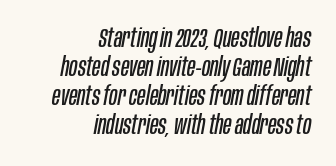
The image shows 27 px text type, italic (leaning right); set right-aligned, tight line spacing (1.07x), normal letter spacing, not underlined.
